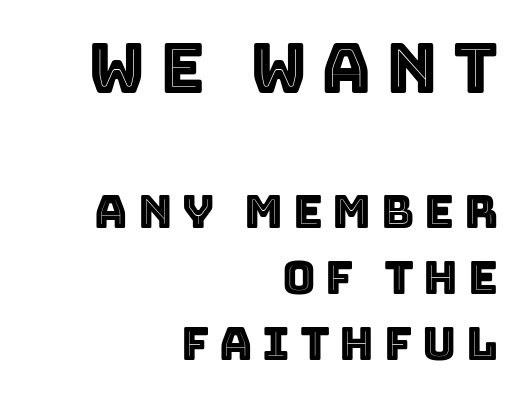
Q: Is the text italic (slanted)? A: No, it is upright.
Q: Is the text underlined? A: No.
Q: How is the paragraph aligned? A: Right-aligned.
Q: Is the spacing between letters normal or unusually wide? A: Unusually wide.
Q: Is the spacing between lines tight, normal or loose? A: Normal.
Q: Which block of text is set in a larger size, the first (top) or the second (bottom)? A: The first (top) one.
Q: Width (condensed, normal, or wide)? A: Normal.
Q: x-height? A: Large.
Q: Monospaced? A: No.
